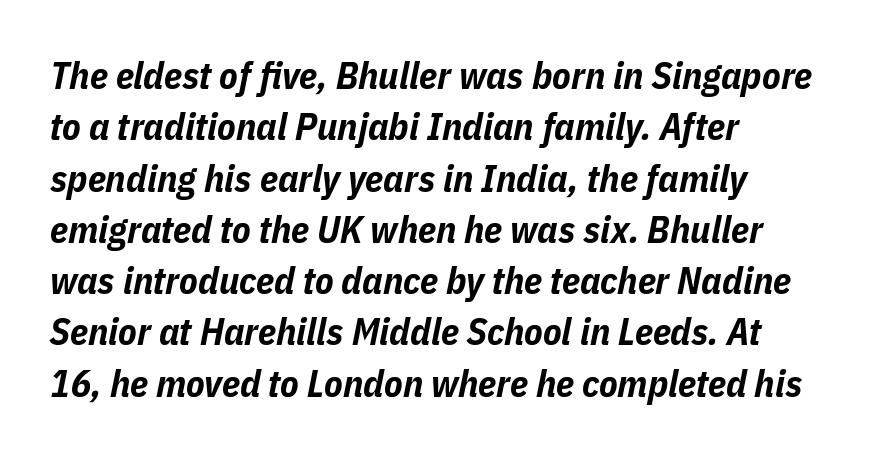
Character widths vary here, with narrow letters taking less room than wide ones. The letters are bold, with thick, heavy strokes. The baseline area is clear. The rendering anchors every line to the left-hand side. Students, note that the glyphs here touch the page at normal intervals. Reading down the column, the eye jumps a familiar distance to each next line.
